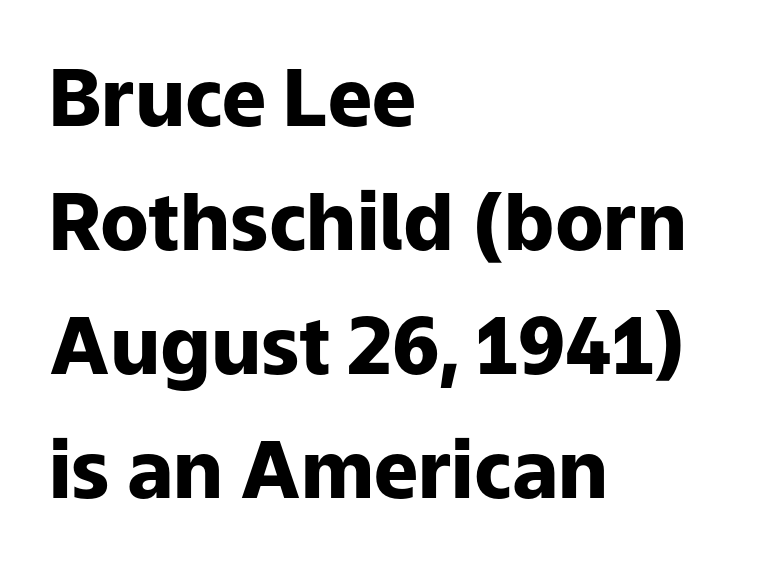
The image shows 79 px heavy sans-serif type, upright; set left-aligned, normal line spacing (1.57x), normal letter spacing, not underlined; low stroke contrast and a medium x-height.
